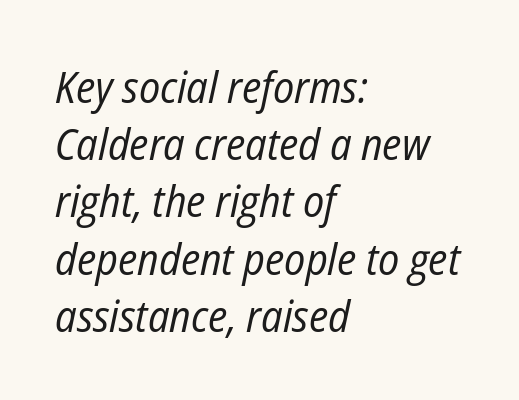
{"italic": "yes", "lean": "right", "slant_degrees": 12, "bold": "no", "weight": "regular", "width": "condensed", "stroke_contrast": "low", "x_height": "medium", "monospaced": "no", "underline": "no", "align": "left", "line_spacing": "normal", "line_spacing_ratio": 1.3, "letter_spacing": "normal", "letter_spacing_em": 0.0, "glyph_px": 44}
